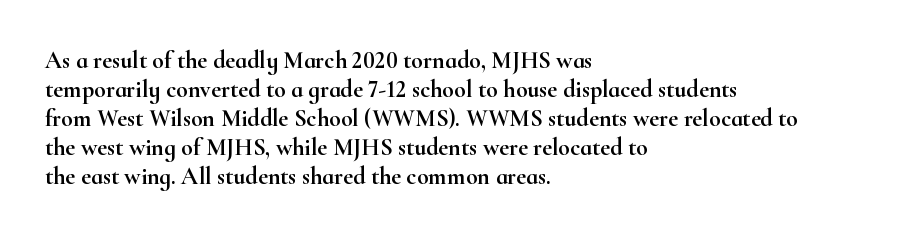
The area under the type is left untouched. Is the block centered? No — it sits flush against the left margin. Default kerning and tracking; the words read as compact shapes. Is there any slant? The stems are plumb.
